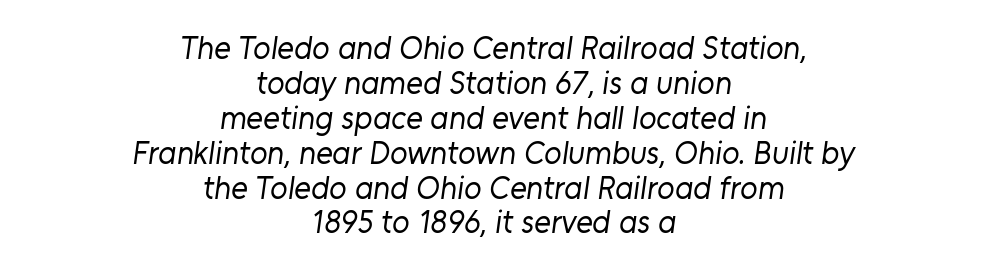
{"serif": "no", "bold": "no", "weight": "regular", "width": "normal", "stroke_contrast": "low", "x_height": "medium", "monospaced": "no", "underline": "no", "align": "center", "line_spacing": "tight", "line_spacing_ratio": 1.09, "letter_spacing": "normal", "letter_spacing_em": 0.0, "glyph_px": 32}
